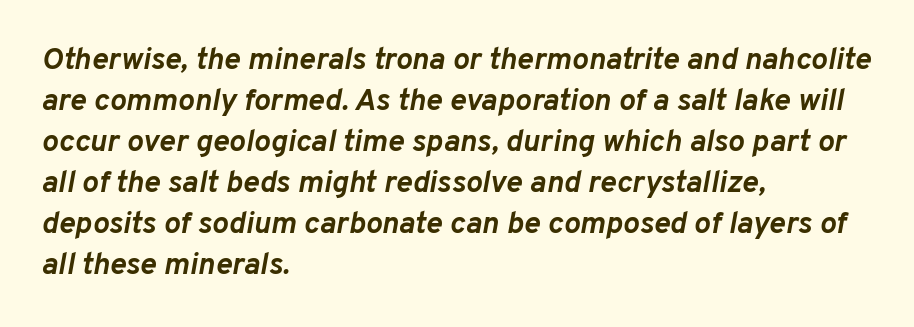
Q: Is the text bold? A: Yes.
Q: Is the text italic (slanted)? A: Yes, it leans right by about 10 degrees.
Q: Is the text underlined? A: No.
Q: How is the paragraph aligned? A: Left-aligned.
Q: Is the spacing between letters normal or unusually wide? A: Normal.
Q: Is the spacing between lines tight, normal or loose? A: Normal.
Q: Width (condensed, normal, or wide)? A: Normal.
Q: Stroke contrast? A: Low.
Q: x-height? A: Medium.
Q: Monospaced? A: No.
